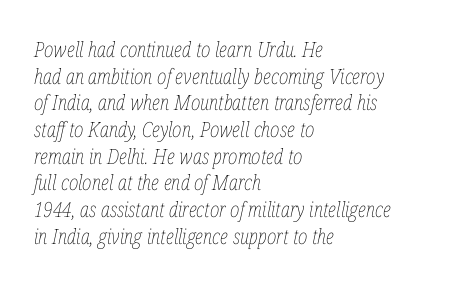
{"italic": "yes", "lean": "right", "slant_degrees": 12, "bold": "no", "underline": "no", "align": "left", "line_spacing": "normal", "line_spacing_ratio": 1.27, "letter_spacing": "normal", "letter_spacing_em": 0.0, "glyph_px": 21}
